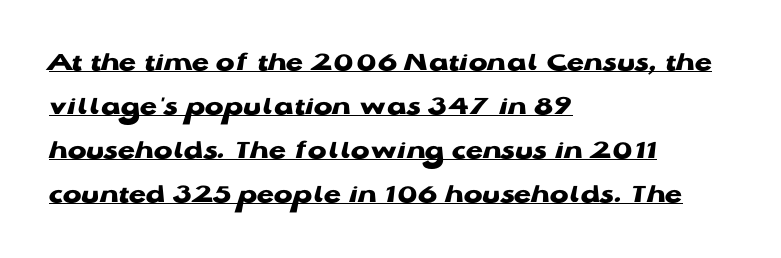
Q: Is the text bold? A: Yes.
Q: Is the text italic (slanted)? A: No, it is upright.
Q: Is the typeface a serif or a sans-serif typeface? A: Sans-serif.
Q: Is the text underlined? A: Yes.
Q: How is the paragraph aligned? A: Left-aligned.
Q: Is the spacing between letters normal or unusually wide? A: Normal.
Q: Is the spacing between lines tight, normal or loose? A: Normal.
Q: Width (condensed, normal, or wide)? A: Wide.
Q: Stroke contrast? A: Low.
Q: x-height? A: Medium.
Q: Monospaced? A: No.
